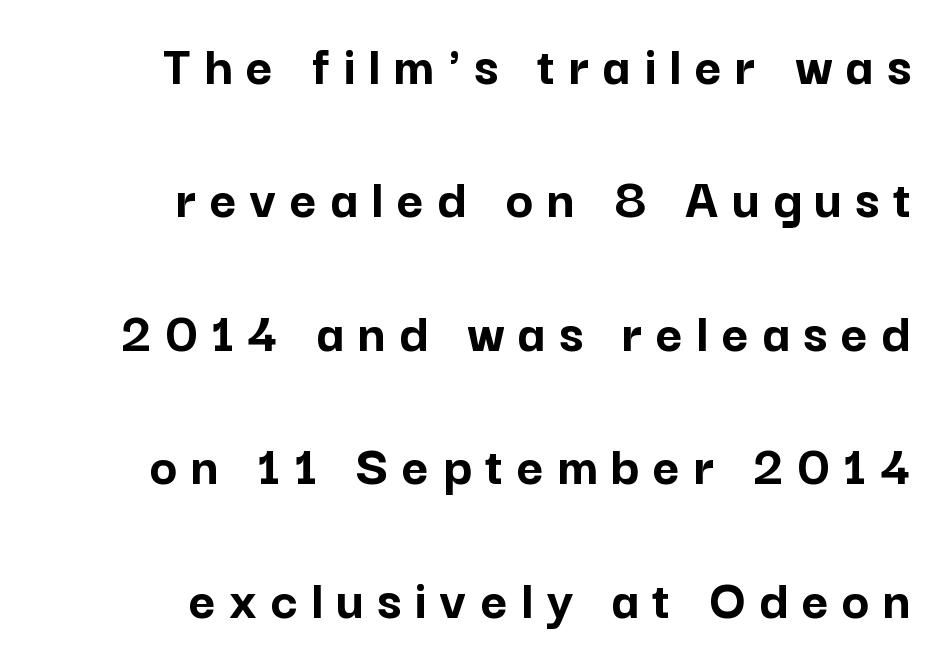
{"serif": "no", "italic": "no", "bold": "yes", "weight": "semibold", "width": "normal", "stroke_contrast": "low", "x_height": "medium", "monospaced": "no", "underline": "no", "align": "right", "line_spacing": "loose", "line_spacing_ratio": 2.3, "letter_spacing": "wide", "letter_spacing_em": 0.23, "glyph_px": 58}
